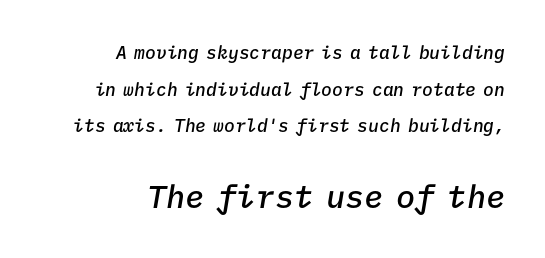
Q: Is the text bold? A: Semi-bold.
Q: Is the text italic (slanted)? A: Yes, it leans right by about 9 degrees.
Q: Is the text underlined? A: No.
Q: How is the paragraph aligned? A: Right-aligned.
Q: Is the spacing between letters normal or unusually wide? A: Normal.
Q: Is the spacing between lines tight, normal or loose? A: Loose.
Q: Which block of text is set in a larger size, the first (top) or the second (bottom)? A: The second (bottom) one.
Q: Width (condensed, normal, or wide)? A: Normal.
Q: Stroke contrast? A: Low.
Q: x-height? A: Medium.
Q: Monospaced? A: Yes.
